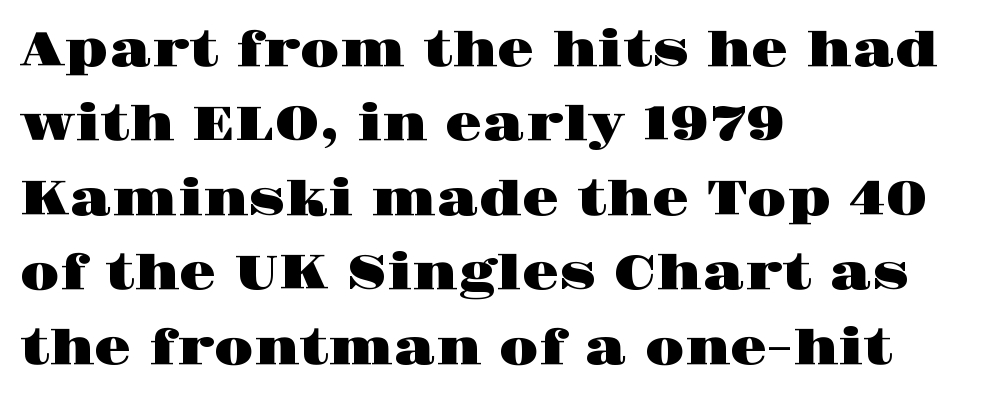
{"serif": "yes", "italic": "no", "width": "wide", "stroke_contrast": "high", "x_height": "large", "monospaced": "no", "underline": "no", "align": "left", "line_spacing": "normal", "line_spacing_ratio": 1.55, "letter_spacing": "normal", "letter_spacing_em": 0.0, "glyph_px": 48}
